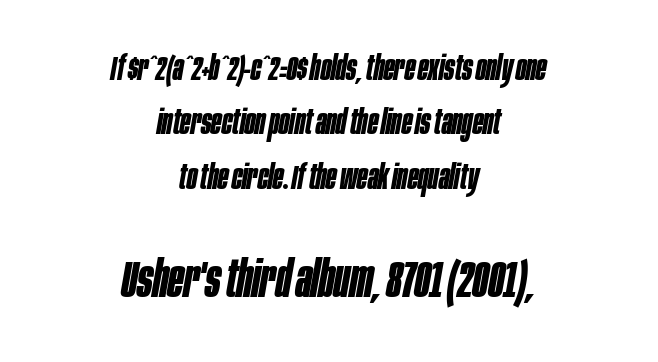
The image shows 51 px bold, condensed type, italic (leaning right); set centered, normal line spacing (1.6x), normal letter spacing, not underlined; the second (bottom) block is 1.5x larger; low stroke contrast and a large x-height.
